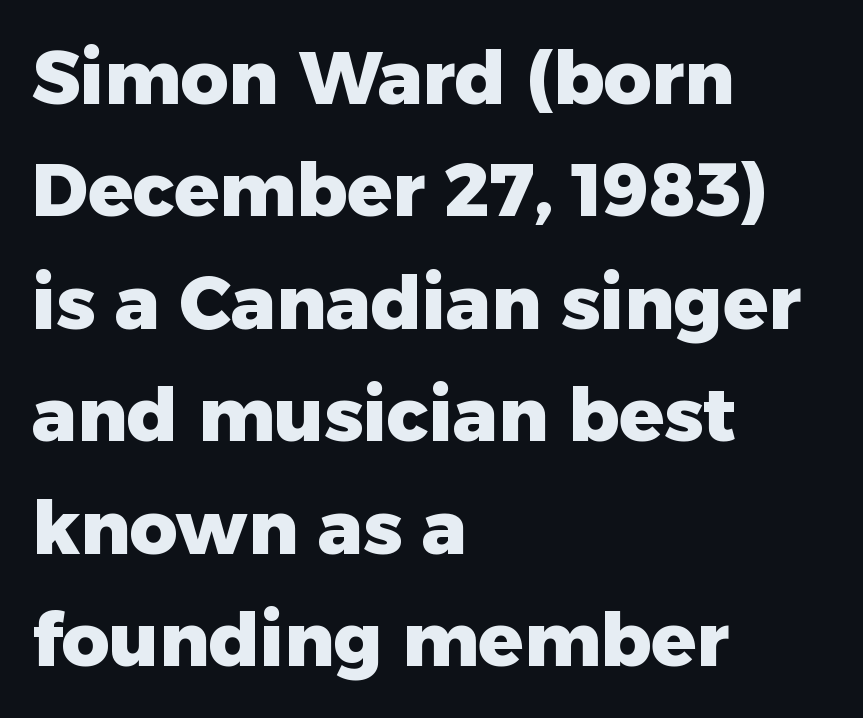
The image shows 74 px heavy sans-serif type, upright; set left-aligned, normal line spacing (1.52x), normal letter spacing, not underlined; low stroke contrast and a medium x-height.
